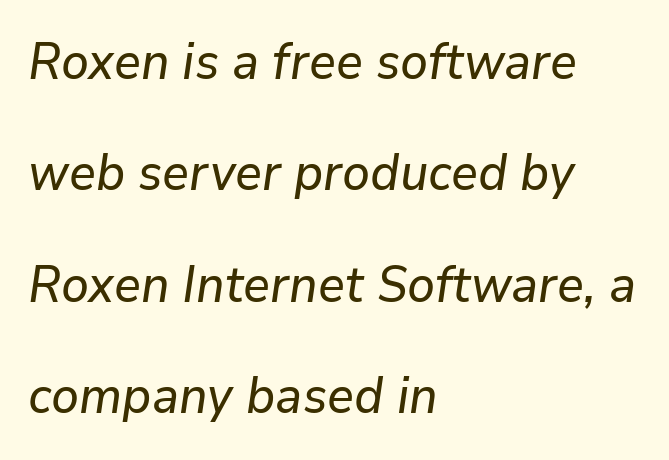
Q: Is the text italic (slanted)? A: Yes, it leans right by about 9 degrees.
Q: Is the text underlined? A: No.
Q: How is the paragraph aligned? A: Left-aligned.
Q: Is the spacing between letters normal or unusually wide? A: Normal.
Q: Is the spacing between lines tight, normal or loose? A: Loose.
Q: Width (condensed, normal, or wide)? A: Normal.
Q: Stroke contrast? A: Low.
Q: x-height? A: Medium.
Q: Monospaced? A: No.
